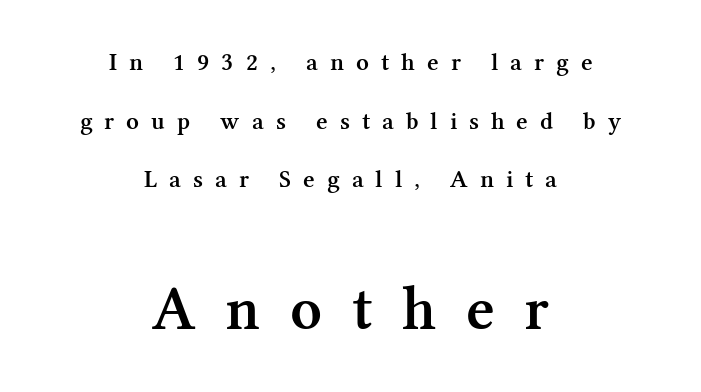
Short and long lines alike share a common midpoint. This block would shrink considerably if given ordinary leading; it's expanded now. In terms of posture, this sample is upright. A typesetter would call this heavily tracked-out type. A serif font was chosen for this passage.
